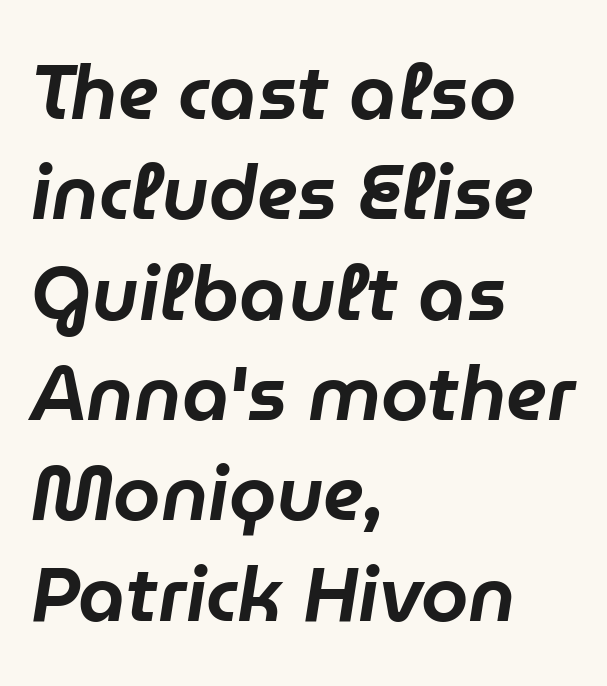
Q: Is the text italic (slanted)? A: Yes, it leans right by about 9 degrees.
Q: Is the text underlined? A: No.
Q: How is the paragraph aligned? A: Left-aligned.
Q: Is the spacing between letters normal or unusually wide? A: Normal.
Q: Is the spacing between lines tight, normal or loose? A: Normal.
Q: Width (condensed, normal, or wide)? A: Normal.
Q: Stroke contrast? A: Low.
Q: x-height? A: Medium.
Q: Monospaced? A: No.
